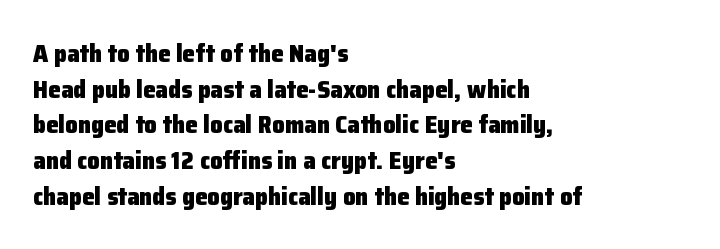
{"italic": "no", "bold": "yes", "underline": "no", "align": "left", "line_spacing": "normal", "line_spacing_ratio": 1.43, "letter_spacing": "normal", "letter_spacing_em": 0.0, "glyph_px": 25}
